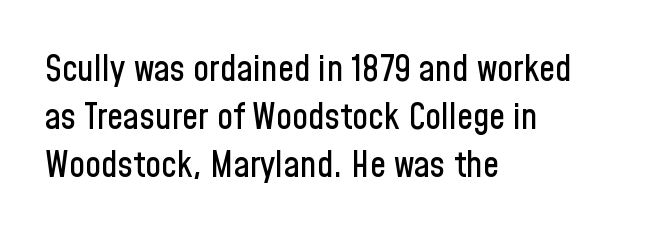
{"serif": "no", "italic": "no", "width": "condensed", "stroke_contrast": "low", "x_height": "medium", "monospaced": "no", "underline": "no", "align": "left", "line_spacing": "normal", "line_spacing_ratio": 1.33, "letter_spacing": "normal", "letter_spacing_em": 0.0, "glyph_px": 36}
